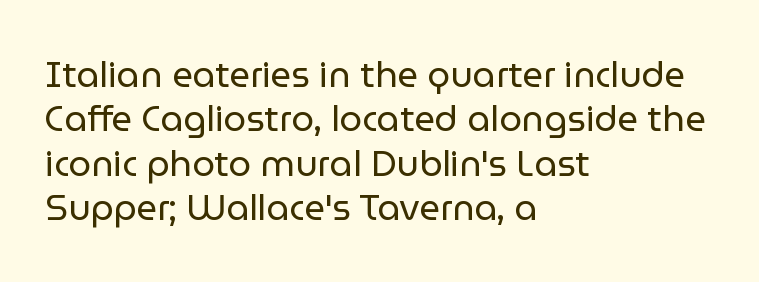
The image shows 36 px regular-weight sans-serif type, upright; set left-aligned, line spacing 1.23x, normal letter spacing, not underlined; low stroke contrast and a medium x-height.
